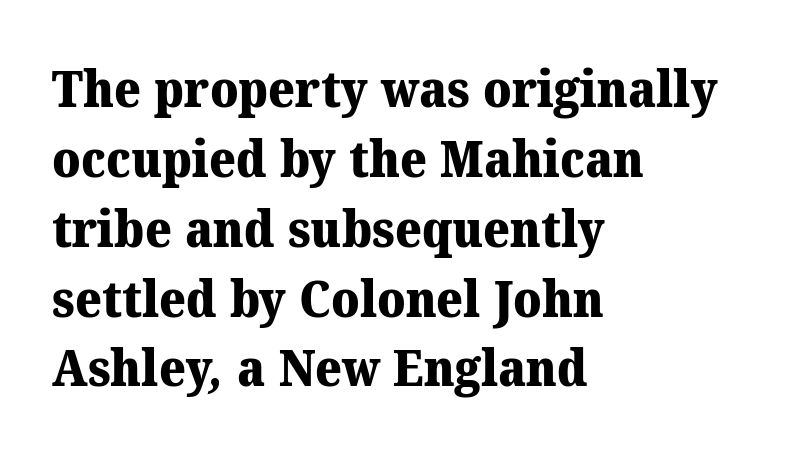
{"serif": "yes", "bold": "yes", "weight": "heavy", "width": "normal", "stroke_contrast": "medium", "x_height": "medium", "monospaced": "no", "underline": "no", "align": "left", "line_spacing": "normal", "line_spacing_ratio": 1.37, "letter_spacing": "normal", "letter_spacing_em": 0.0, "glyph_px": 51}
